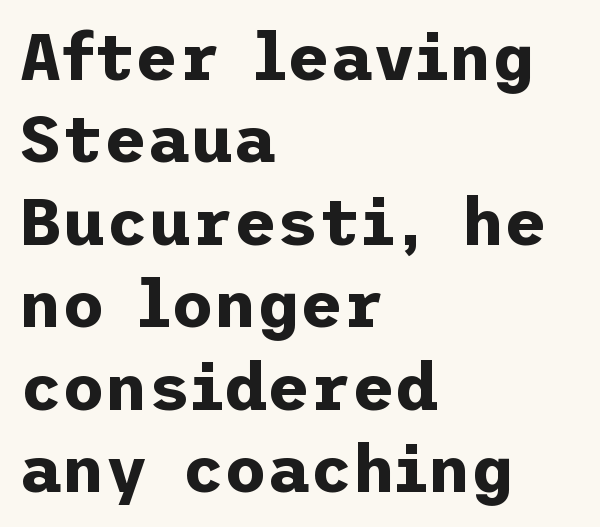
Q: Is the text bold? A: Yes.
Q: Is the text italic (slanted)? A: No, it is upright.
Q: Is the typeface a serif or a sans-serif typeface? A: Sans-serif.
Q: Is the text underlined? A: No.
Q: How is the paragraph aligned? A: Left-aligned.
Q: Is the spacing between letters normal or unusually wide? A: Normal.
Q: Is the spacing between lines tight, normal or loose? A: Normal.
Q: Width (condensed, normal, or wide)? A: Normal.
Q: Stroke contrast? A: Low.
Q: x-height? A: Medium.
